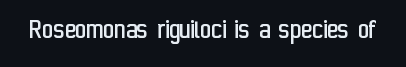
The image shows 30 px regular-weight, condensed sans-serif type, upright; set normal letter spacing, not underlined; low stroke contrast and a medium x-height.
